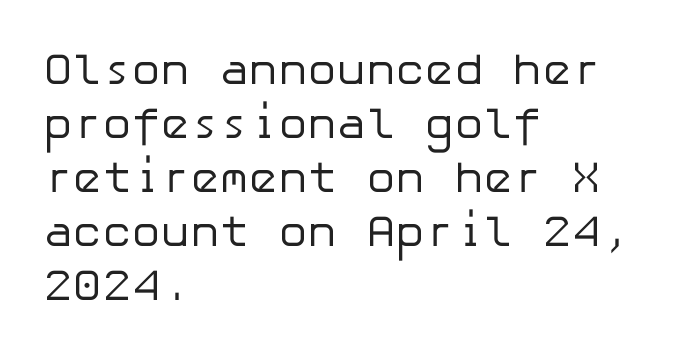
Q: Is the text bold? A: No.
Q: Is the text italic (slanted)? A: No, it is upright.
Q: Is the typeface a serif or a sans-serif typeface? A: Sans-serif.
Q: Is the text underlined? A: No.
Q: How is the paragraph aligned? A: Left-aligned.
Q: Is the spacing between letters normal or unusually wide? A: Normal.
Q: Width (condensed, normal, or wide)? A: Normal.
Q: Stroke contrast? A: Low.
Q: x-height? A: Medium.
